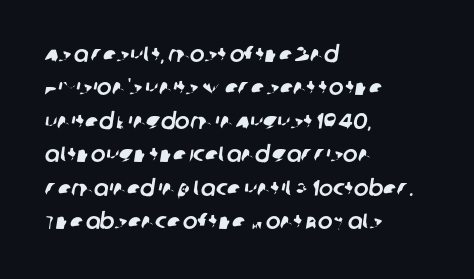
The image shows 22 px text type; set left-aligned, normal line spacing (1.52x), normal letter spacing, not underlined.
